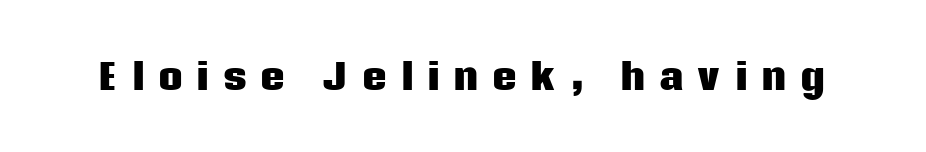
A clean baseline with only descenders dipping below it. Here the designer chose a conventional face with non-uniform glyph widths. This is roman type, the default non-slanted kind. Stroke terminals: plain, sans-serif. Tracking value appears strongly positive — letters spread wide. You'd pick this weight for a headline — it's a proper bold.
